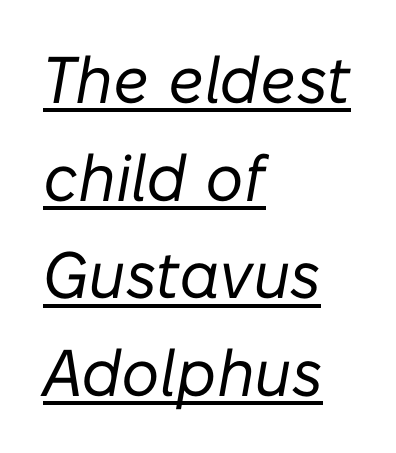
Q: Is the text bold? A: No.
Q: Is the text italic (slanted)? A: Yes, it leans right by about 10 degrees.
Q: Is the text underlined? A: Yes.
Q: How is the paragraph aligned? A: Left-aligned.
Q: Is the spacing between letters normal or unusually wide? A: Normal.
Q: Is the spacing between lines tight, normal or loose? A: Normal.
Q: Width (condensed, normal, or wide)? A: Normal.
Q: Stroke contrast? A: Low.
Q: x-height? A: Medium.
Q: Monospaced? A: No.
